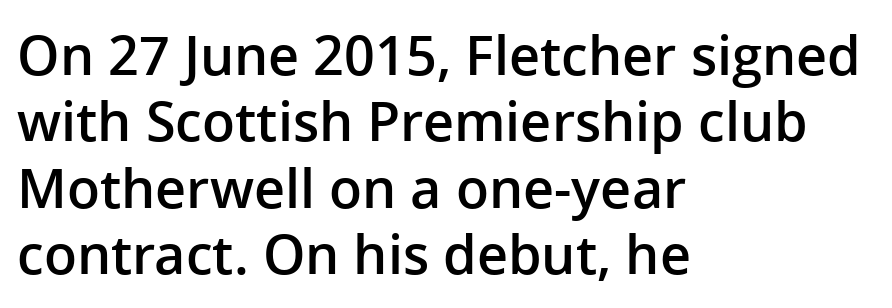
The strokes are fattened partway — semibold, not bold. Left-aligned paragraph, ragged on the right. Vertical strokes here are truly vertical. Think of a printed novel: that variable character pitch is what you see here. Nothing unusual about the tracking: characters are spaced as the font intends. Check where the strokes stop: nothing finishes them off — pure sans.
